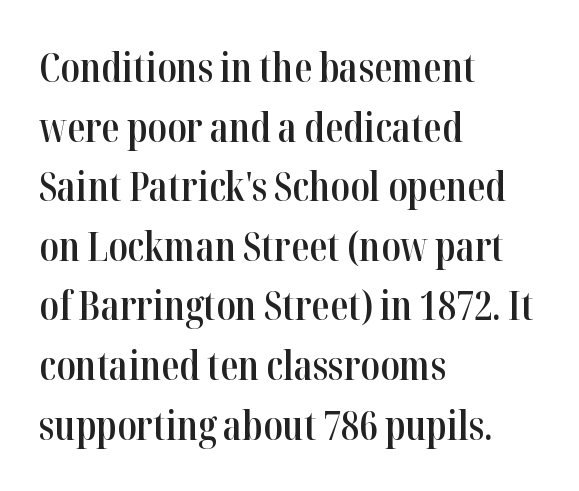
{"serif": "yes", "italic": "no", "bold": "semi", "weight": "semibold", "width": "condensed", "stroke_contrast": "high", "x_height": "medium", "monospaced": "no", "underline": "no", "align": "left", "line_spacing": "normal", "line_spacing_ratio": 1.49, "letter_spacing": "normal", "letter_spacing_em": 0.0, "glyph_px": 40}
